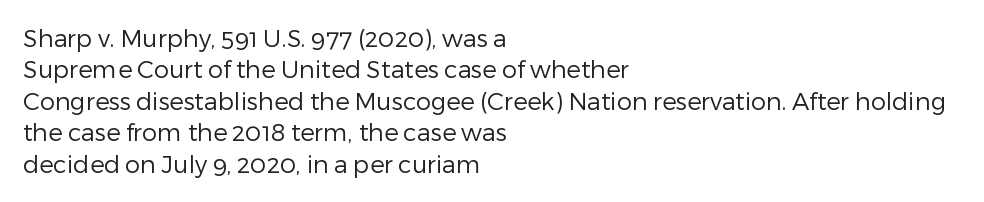
The image shows 24 px text type, upright; set left-aligned, normal line spacing (1.31x), normal letter spacing, not underlined.
